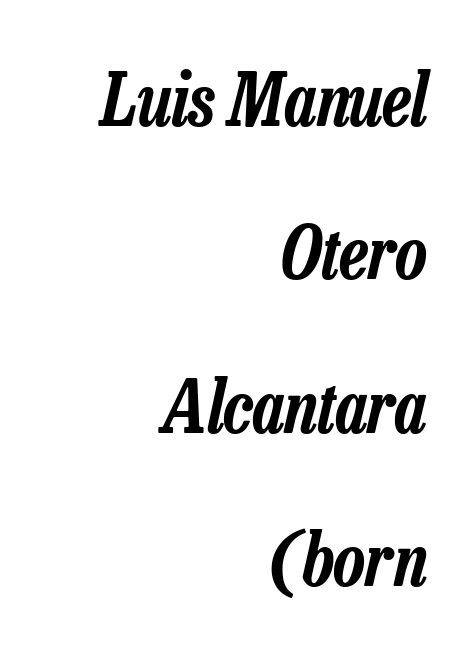
{"italic": "yes", "lean": "right", "slant_degrees": 13, "width": "condensed", "stroke_contrast": "low", "x_height": "medium", "monospaced": "no", "underline": "no", "align": "right", "line_spacing": "loose", "line_spacing_ratio": 2.13, "letter_spacing": "normal", "letter_spacing_em": 0.0, "glyph_px": 72}
